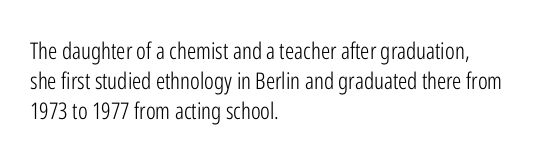
{"italic": "no", "bold": "no", "underline": "no", "align": "left", "line_spacing": "normal", "line_spacing_ratio": 1.31, "letter_spacing": "normal", "letter_spacing_em": 0.0, "glyph_px": 23}
